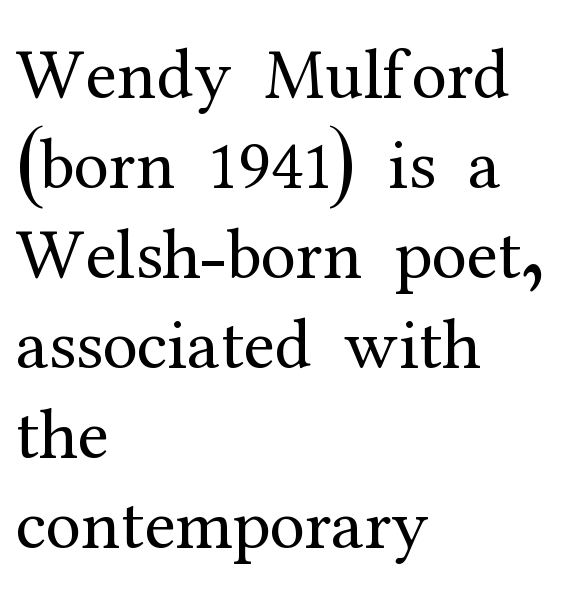
{"serif": "yes", "italic": "no", "bold": "no", "weight": "regular", "width": "normal", "stroke_contrast": "medium", "x_height": "medium", "monospaced": "no", "underline": "no", "align": "left", "line_spacing": "normal", "line_spacing_ratio": 1.25, "letter_spacing": "normal", "letter_spacing_em": 0.0, "glyph_px": 72}
